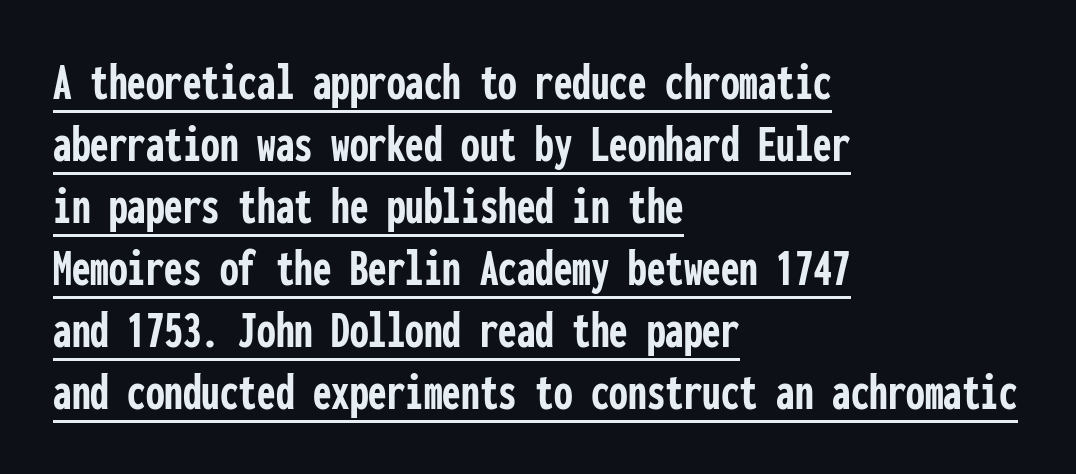
These characters rest on top of a visible drawn line. The sample has been set heavy, in full bold. Monospaced: the letters line up in strict vertical columns. A typesetter would label this face a sans. Posture: straight, roman, zero tilt. A classic flush-left, rag-right setting is used for this passage.
